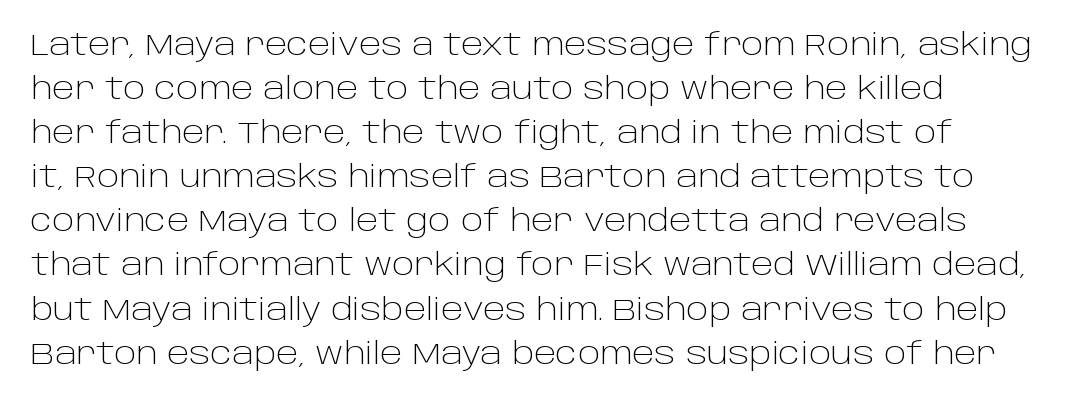
If you measured baseline to baseline, you'd find a middling distance. The font is comparable to plain body text, perhaps lighter. Looks like regular typesetting: each glyph gets only the width it needs. These lines are set flush left with a ragged right edge.
